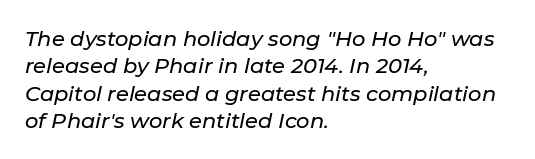
The image shows 21 px text type, italic (leaning right); set left-aligned, normal line spacing (1.3x), normal letter spacing, not underlined.
